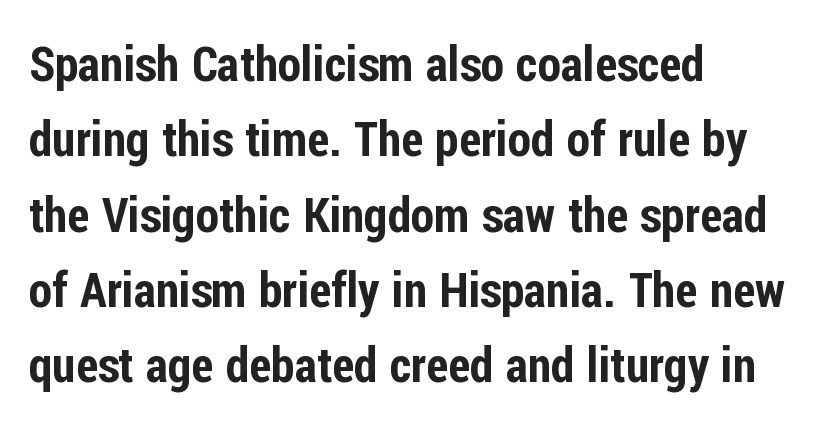
{"serif": "no", "italic": "no", "width": "condensed", "stroke_contrast": "low", "x_height": "medium", "monospaced": "no", "underline": "no", "align": "left", "line_spacing": "normal", "line_spacing_ratio": 1.57, "letter_spacing": "normal", "letter_spacing_em": 0.0, "glyph_px": 48}
